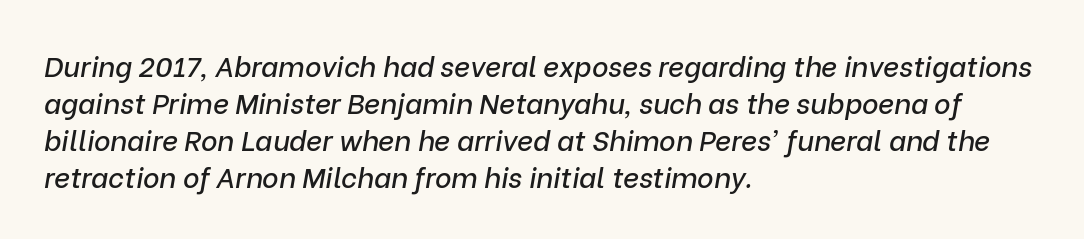
Interline gaps are of average width in this sample. Is the type slanted? Yes — the strokes lean at a clear angle. The zone under the glyphs is completely vacant. Left-aligned paragraph, ragged on the right. Is this a fixed-width face? No — the glyphs have proportional, varying widths.
